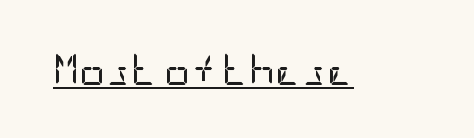
The image shows 32 px regular-weight, condensed sans-serif type, upright; set normal letter spacing, underlined; low stroke contrast and a large x-height.
